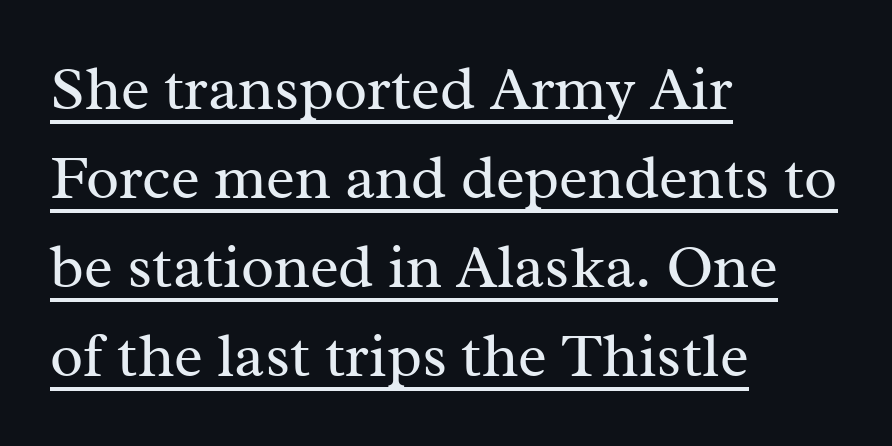
Here the designer chose a conventional face with non-uniform glyph widths. This is the regular roman posture of the typeface. Evenly set lines give the paragraph a standard silhouette. Stems here are at most as thick as an everyday book face. The specimen includes a rule beneath the text block's lines.
